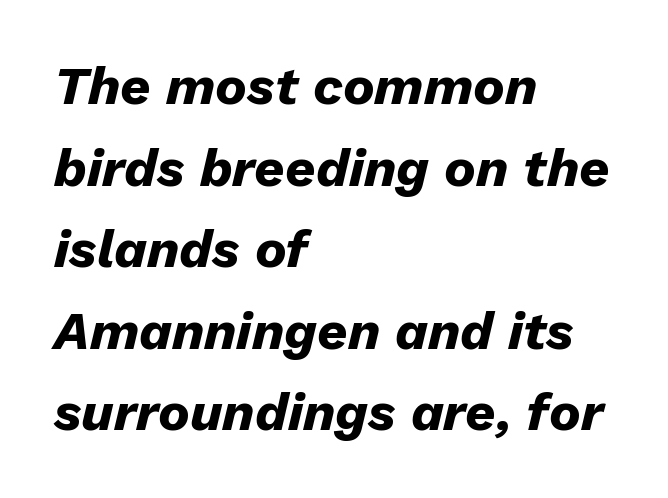
The image shows 53 px heavy type, italic (leaning right); set left-aligned, normal line spacing (1.54x), normal letter spacing, not underlined; low stroke contrast and a medium x-height.
